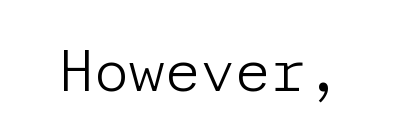
{"serif": "no", "italic": "no", "bold": "no", "weight": "light", "width": "normal", "stroke_contrast": "low", "x_height": "medium", "underline": "no", "letter_spacing": "normal", "letter_spacing_em": 0.0, "glyph_px": 57}
